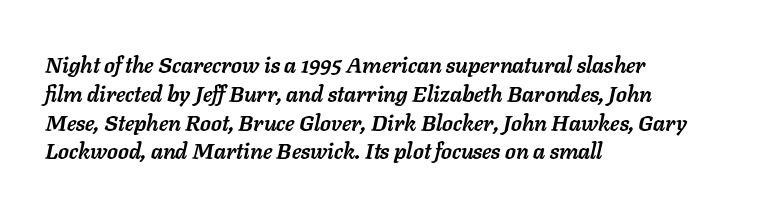
The image shows 22 px bold type, italic (leaning right); set left-aligned, normal line spacing (1.31x), normal letter spacing, not underlined.
